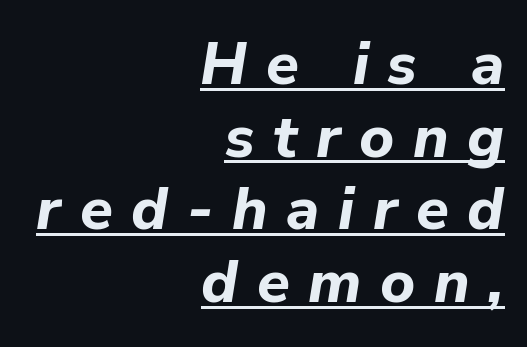
Q: Is the text bold? A: Yes.
Q: Is the text italic (slanted)? A: Yes, it leans right by about 9 degrees.
Q: Is the text underlined? A: Yes.
Q: How is the paragraph aligned? A: Right-aligned.
Q: Is the spacing between letters normal or unusually wide? A: Unusually wide.
Q: Width (condensed, normal, or wide)? A: Normal.
Q: Stroke contrast? A: Low.
Q: x-height? A: Medium.
Q: Monospaced? A: No.
